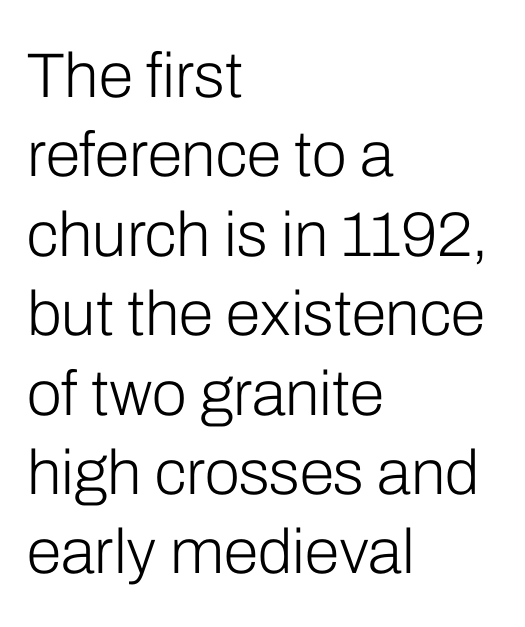
{"serif": "no", "italic": "no", "bold": "no", "weight": "light", "width": "normal", "stroke_contrast": "low", "x_height": "medium", "monospaced": "no", "underline": "no", "align": "left", "line_spacing": "normal", "line_spacing_ratio": 1.26, "letter_spacing": "normal", "letter_spacing_em": 0.0, "glyph_px": 63}
